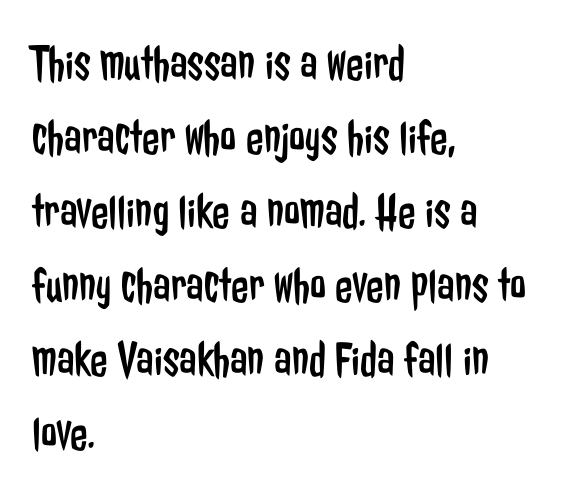
{"serif": "no", "italic": "no", "bold": "no", "weight": "regular", "width": "condensed", "stroke_contrast": "low", "x_height": "medium", "monospaced": "no", "underline": "no", "align": "left", "line_spacing": "normal", "line_spacing_ratio": 1.45, "letter_spacing": "normal", "letter_spacing_em": 0.0, "glyph_px": 51}
